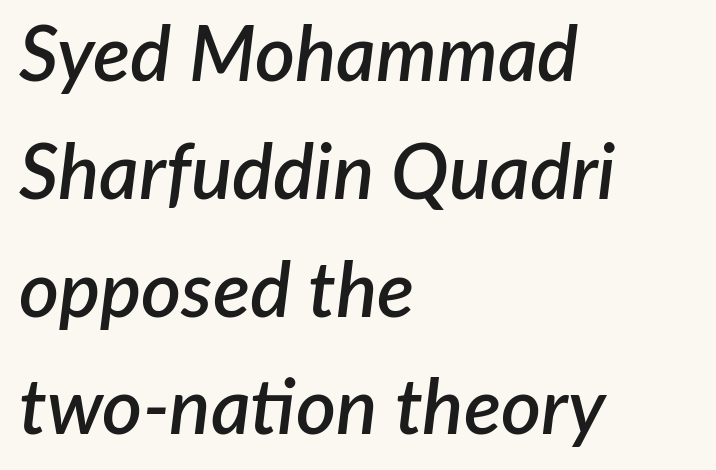
Its strokes are somewhat broadened, the hallmark of semibold type. Here the designer chose a conventional face with non-uniform glyph widths. Horizontal bands of white between lines are of average thickness. Layout note: lines flush left. The gap between lines stays unmarked.
